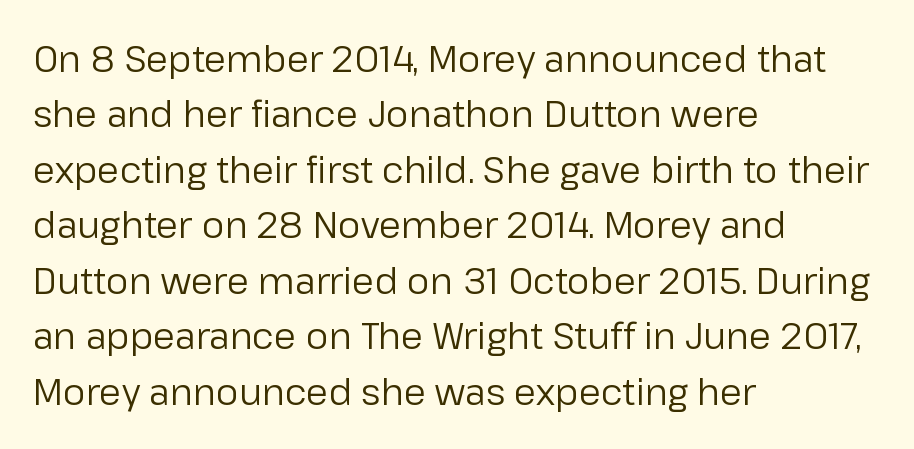
Students, note that the glyphs here touch the page at normal intervals. Upright lettering throughout. Words float on clear page, feet unadorned. Regular leading. The letterforms sit at book weight or below.
